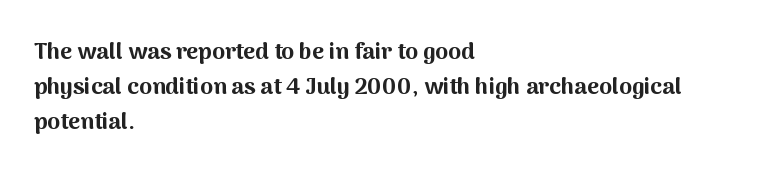
A normal amount of white space separates one row of letters from the next. The lines in this sample share a left origin and differ only in where they stop. Characters follow at the spacing the type designer built in. In terms of weight, the rendering is a true, heavy bold.
